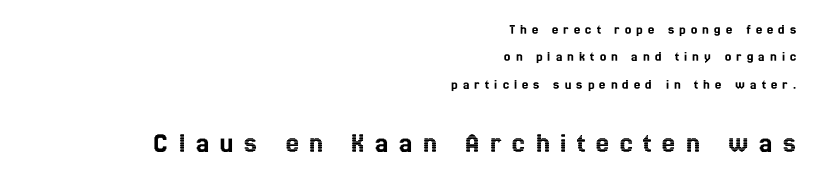
{"italic": "no", "width": "condensed", "x_height": "medium", "monospaced": "no", "underline": "no", "align": "right", "line_spacing": "loose", "line_spacing_ratio": 1.96, "letter_spacing": "wide", "letter_spacing_em": 0.37, "larger_block": "second", "size_ratio": 2.07, "glyph_px": 29}
